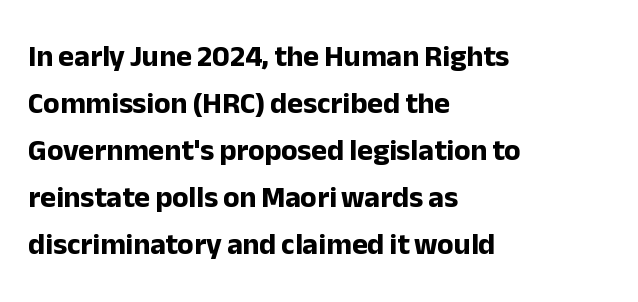
The image shows 30 px bold sans-serif type, upright; set left-aligned, normal line spacing (1.57x), normal letter spacing, not underlined; low stroke contrast and a medium x-height.
